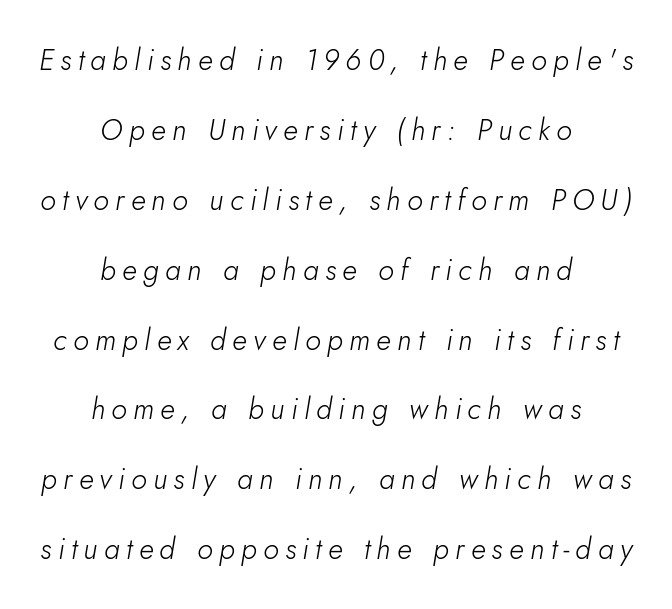
The image shows 29 px light type, italic (leaning right); set centered, loose line spacing (2.41x), unusually wide letter spacing (+0.22 em), not underlined; low stroke contrast and a small x-height.
